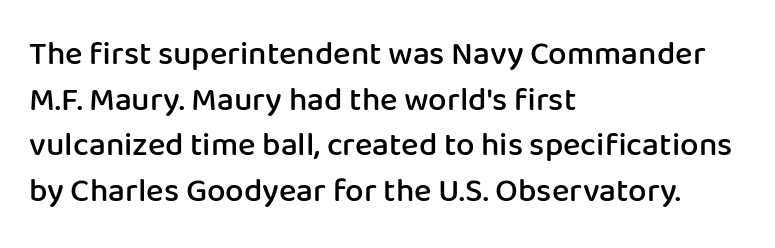
Every row of glyphs begins at an identical x-position on the left. In terms of leading, this rendering sits right in the middle. This sample uses an upright cut, with every glyph sitting square on the baseline. These words are printed semibold, heavier than regular yet not bold. Is this a fixed-width face? No — the glyphs have proportional, varying widths.
